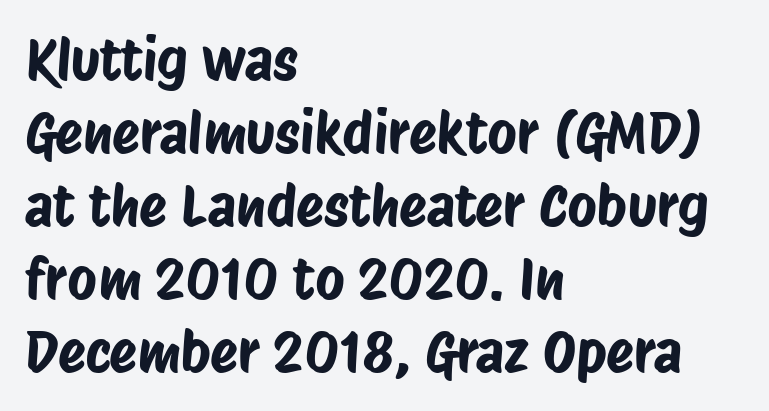
Q: Is the typeface a serif or a sans-serif typeface? A: Sans-serif.
Q: Is the text underlined? A: No.
Q: How is the paragraph aligned? A: Left-aligned.
Q: Is the spacing between letters normal or unusually wide? A: Normal.
Q: Is the spacing between lines tight, normal or loose? A: Normal.
Q: Width (condensed, normal, or wide)? A: Condensed.
Q: Stroke contrast? A: Low.
Q: x-height? A: Large.
Q: Monospaced? A: No.
